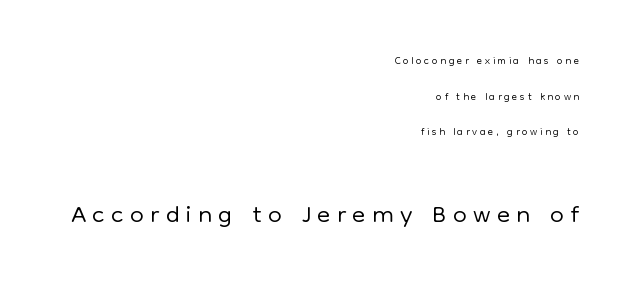
Q: Is the text bold? A: No.
Q: Is the text italic (slanted)? A: No, it is upright.
Q: Is the typeface a serif or a sans-serif typeface? A: Sans-serif.
Q: Is the text underlined? A: No.
Q: How is the paragraph aligned? A: Right-aligned.
Q: Is the spacing between lines tight, normal or loose? A: Loose.
Q: Which block of text is set in a larger size, the first (top) or the second (bottom)? A: The second (bottom) one.
Q: Width (condensed, normal, or wide)? A: Normal.
Q: Stroke contrast? A: Low.
Q: x-height? A: Medium.
Q: Monospaced? A: No.
